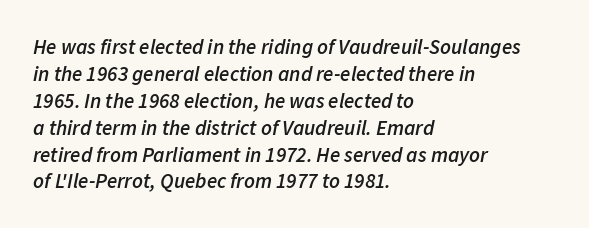
Q: Is the text bold? A: Semi-bold.
Q: Is the text italic (slanted)? A: Yes, it leans right by about 11 degrees.
Q: Is the text underlined? A: No.
Q: How is the paragraph aligned? A: Left-aligned.
Q: Is the spacing between letters normal or unusually wide? A: Normal.
Q: Is the spacing between lines tight, normal or loose? A: Normal.
